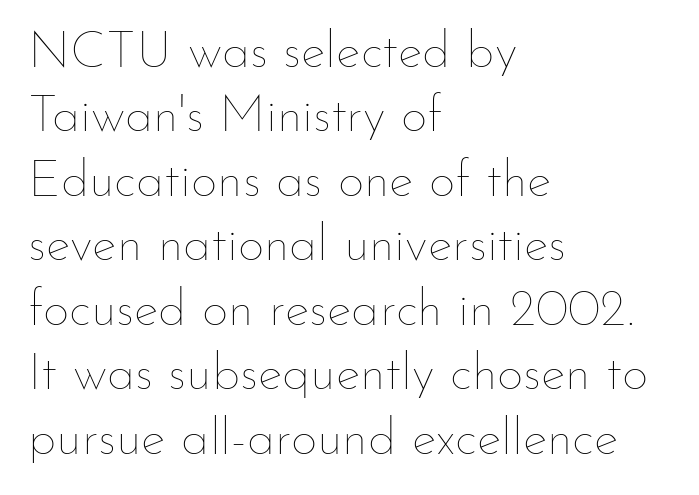
{"italic": "no", "bold": "no", "weight": "thin", "width": "normal", "stroke_contrast": "low", "x_height": "small", "monospaced": "no", "underline": "no", "align": "left", "line_spacing_ratio": 1.24, "letter_spacing": "normal", "letter_spacing_em": 0.0, "glyph_px": 52}
